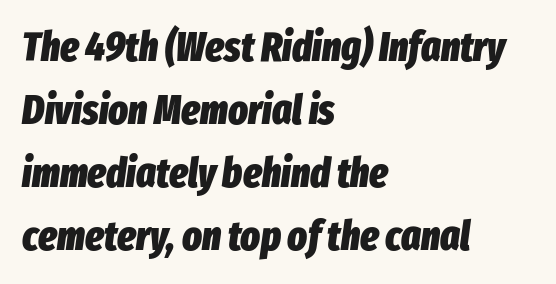
Q: Is the text bold? A: Yes.
Q: Is the text italic (slanted)? A: Yes, it leans right by about 8 degrees.
Q: Is the text underlined? A: No.
Q: How is the paragraph aligned? A: Left-aligned.
Q: Is the spacing between letters normal or unusually wide? A: Normal.
Q: Is the spacing between lines tight, normal or loose? A: Normal.
Q: Width (condensed, normal, or wide)? A: Condensed.
Q: Stroke contrast? A: Low.
Q: x-height? A: Medium.
Q: Monospaced? A: No.
